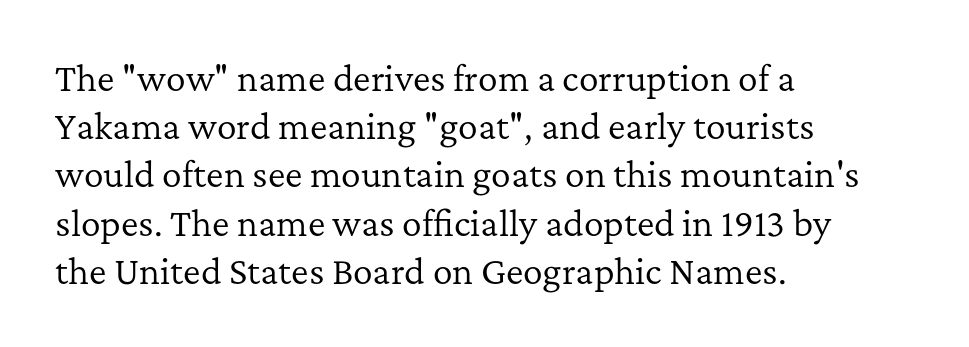
Q: Is the text bold? A: No.
Q: Is the text italic (slanted)? A: No, it is upright.
Q: Is the typeface a serif or a sans-serif typeface? A: Serif.
Q: Is the text underlined? A: No.
Q: How is the paragraph aligned? A: Left-aligned.
Q: Is the spacing between letters normal or unusually wide? A: Normal.
Q: Is the spacing between lines tight, normal or loose? A: Normal.
Q: Width (condensed, normal, or wide)? A: Normal.
Q: Stroke contrast? A: Low.
Q: x-height? A: Medium.
Q: Monospaced? A: No.
